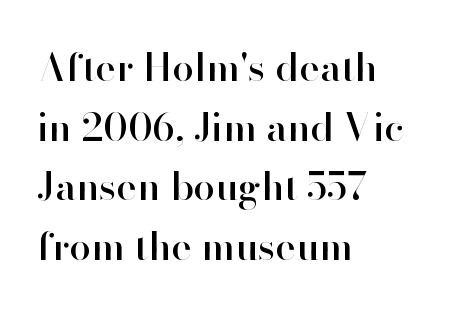
Q: Is the text italic (slanted)? A: No, it is upright.
Q: Is the typeface a serif or a sans-serif typeface? A: Sans-serif.
Q: Is the text underlined? A: No.
Q: How is the paragraph aligned? A: Left-aligned.
Q: Is the spacing between letters normal or unusually wide? A: Normal.
Q: Is the spacing between lines tight, normal or loose? A: Normal.
Q: Width (condensed, normal, or wide)? A: Normal.
Q: Stroke contrast? A: High.
Q: x-height? A: Small.
Q: Monospaced? A: No.
